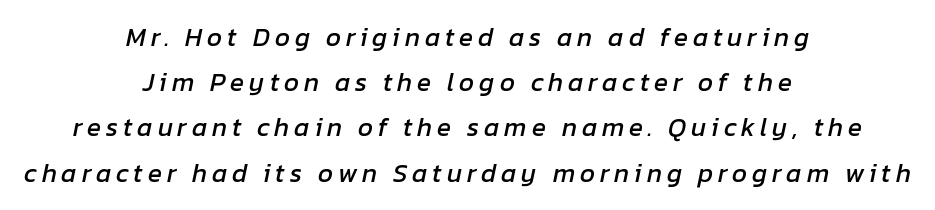
Beneath every word, the page is bare. If you drew a line through each stem, it would be angled. The compositor balanced each line on the midline.
